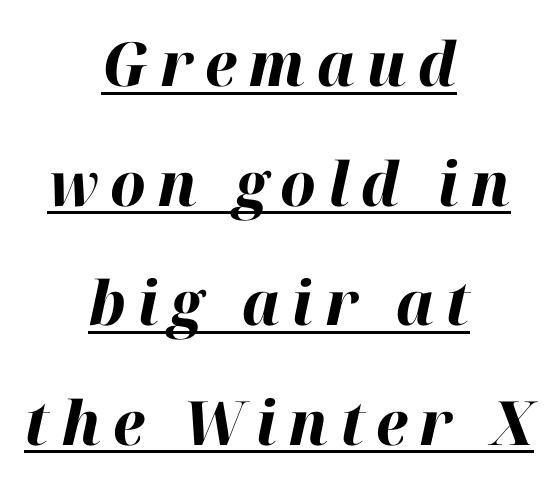
{"italic": "yes", "lean": "right", "slant_degrees": 12, "bold": "yes", "weight": "bold", "width": "normal", "stroke_contrast": "high", "x_height": "medium", "monospaced": "no", "underline": "yes", "align": "center", "line_spacing": "loose", "line_spacing_ratio": 1.96, "glyph_px": 61}
